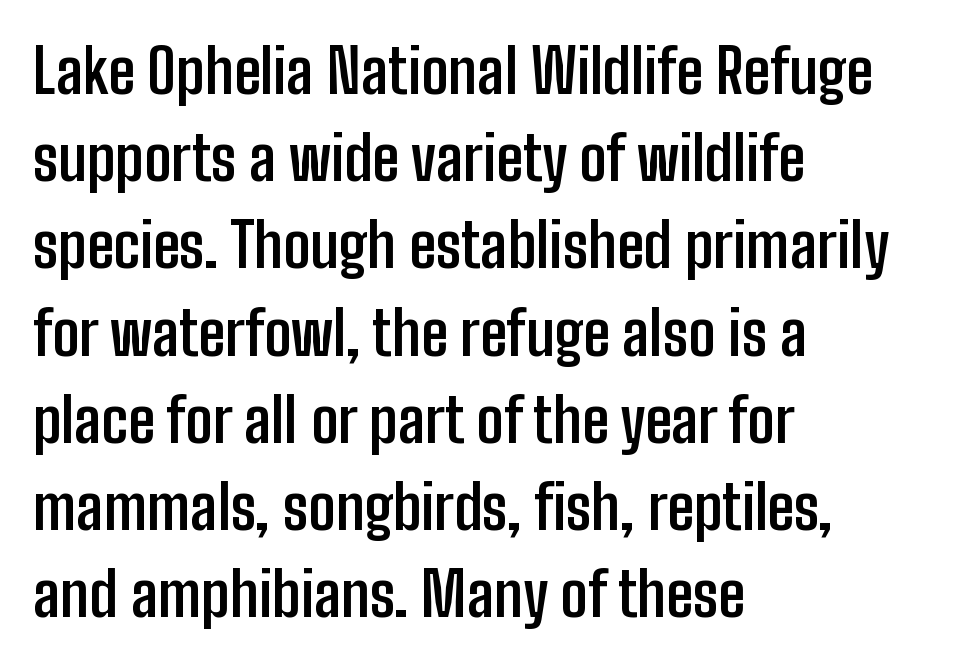
Is the letter spacing exaggerated? No — it looks like the ordinary default. The glyphs in this specimen are sans serif. The passage shown is not underscored anywhere. Visually the block forms a straight wall on the left and a jagged coastline on the right. Each letter keeps its own natural width here, so spacing adapts to shape.
